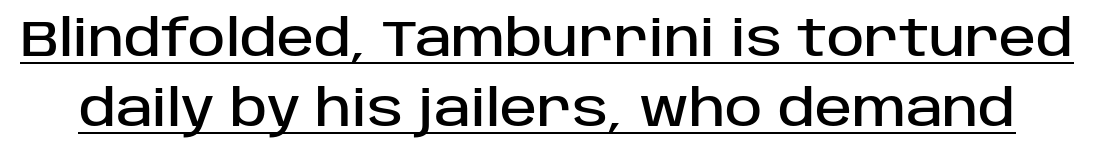
The image shows 50 px sans-serif type, upright; set normal line spacing (1.41x), normal letter spacing, underlined; low stroke contrast and a large x-height.
